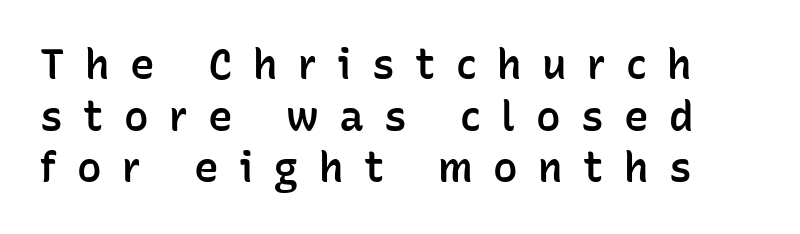
Successive baselines arrive at the customary interval. The words here are not underlined. The passage shown is semibold, sitting just below true bold. The rendering uses natural spacing where letterforms have individual widths.
